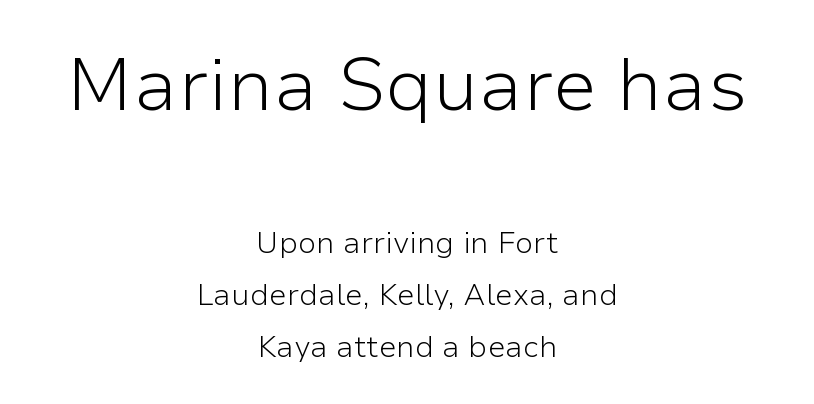
{"serif": "no", "italic": "no", "bold": "no", "weight": "light", "width": "normal", "stroke_contrast": "low", "x_height": "medium", "monospaced": "no", "underline": "no", "align": "center", "line_spacing_ratio": 1.73, "letter_spacing": "normal", "letter_spacing_em": 0.0, "larger_block": "first", "size_ratio": 2.47, "glyph_px": 74}
